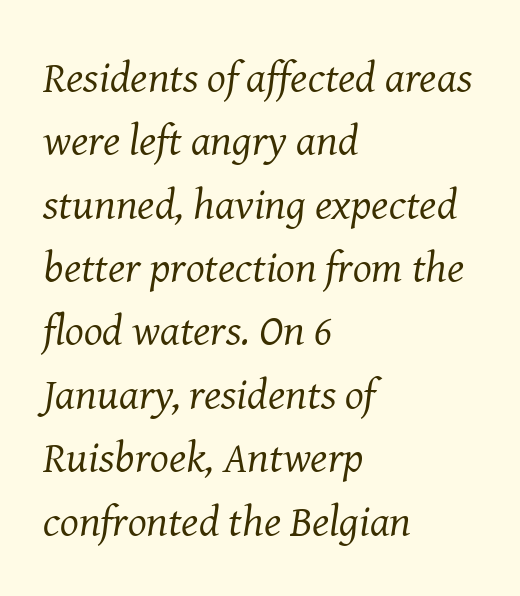
Q: Is the text bold? A: No.
Q: Is the text italic (slanted)? A: Yes, it leans right by about 8 degrees.
Q: Is the typeface a serif or a sans-serif typeface? A: Serif.
Q: Is the text underlined? A: No.
Q: How is the paragraph aligned? A: Left-aligned.
Q: Is the spacing between letters normal or unusually wide? A: Normal.
Q: Is the spacing between lines tight, normal or loose? A: Normal.
Q: Width (condensed, normal, or wide)? A: Normal.
Q: Stroke contrast? A: Medium.
Q: x-height? A: Medium.
Q: Monospaced? A: No.
